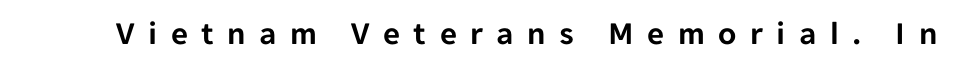
The image shows 33 px sans-serif type, upright; set unusually wide letter spacing (+0.41 em), not underlined; low stroke contrast and a medium x-height.
